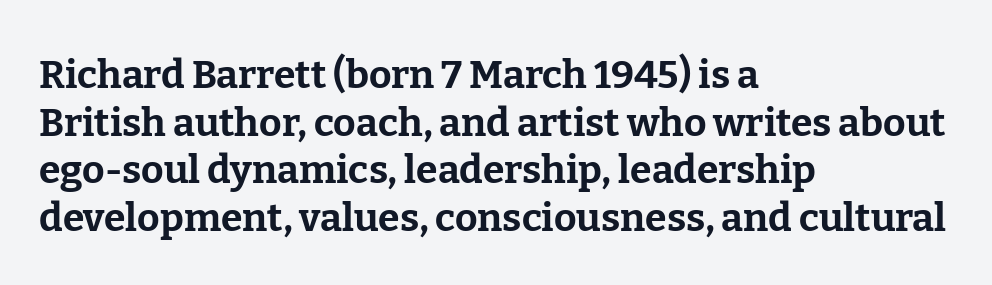
The image shows 39 px bold serif type, upright; set left-aligned, line spacing 1.22x, normal letter spacing, not underlined; low stroke contrast and a medium x-height.
